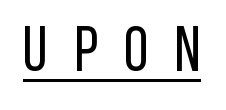
The image shows 63 px regular-weight, condensed sans-serif type, upright; set unusually wide letter spacing (+0.42 em), underlined; low stroke contrast and a large x-height.
